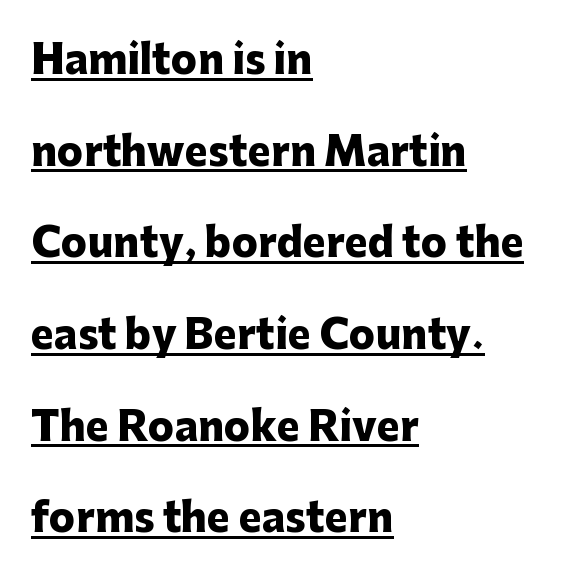
This sample is left-justified, so line endings fall wherever the words run out. A typesetter would call this proportional, since set widths differ per character. The line-height multiplier appears high, well above default. Does the weight exceed regular? Yes, all the way to bold. A typesetter would label this face a sans.
